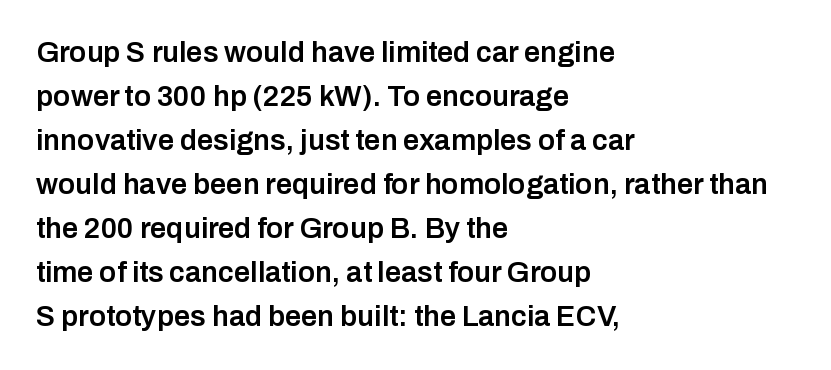
Q: Is the text bold? A: Semi-bold.
Q: Is the text italic (slanted)? A: No, it is upright.
Q: Is the typeface a serif or a sans-serif typeface? A: Sans-serif.
Q: Is the text underlined? A: No.
Q: How is the paragraph aligned? A: Left-aligned.
Q: Is the spacing between letters normal or unusually wide? A: Normal.
Q: Is the spacing between lines tight, normal or loose? A: Normal.
Q: Width (condensed, normal, or wide)? A: Normal.
Q: Stroke contrast? A: Low.
Q: x-height? A: Medium.
Q: Monospaced? A: No.
